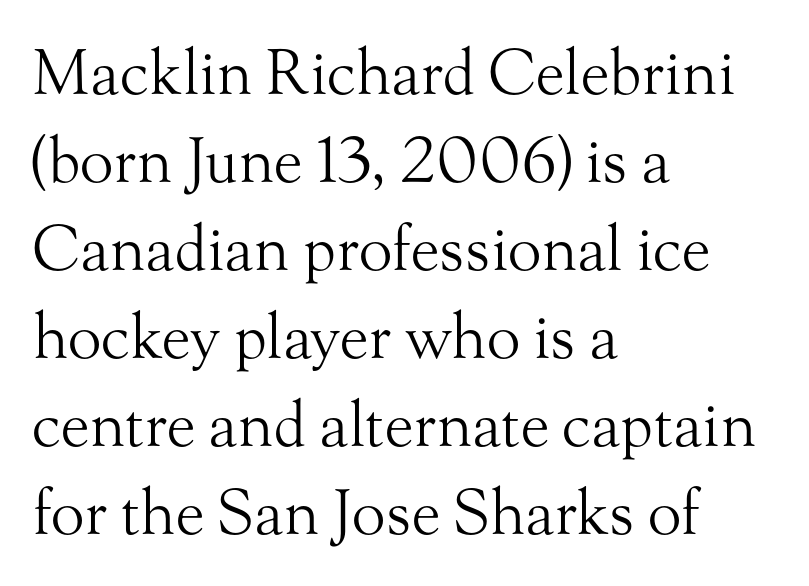
Q: Is the text bold? A: No.
Q: Is the text italic (slanted)? A: No, it is upright.
Q: Is the typeface a serif or a sans-serif typeface? A: Serif.
Q: Is the text underlined? A: No.
Q: How is the paragraph aligned? A: Left-aligned.
Q: Is the spacing between letters normal or unusually wide? A: Normal.
Q: Is the spacing between lines tight, normal or loose? A: Normal.
Q: Width (condensed, normal, or wide)? A: Normal.
Q: Stroke contrast? A: Medium.
Q: x-height? A: Small.
Q: Monospaced? A: No.
